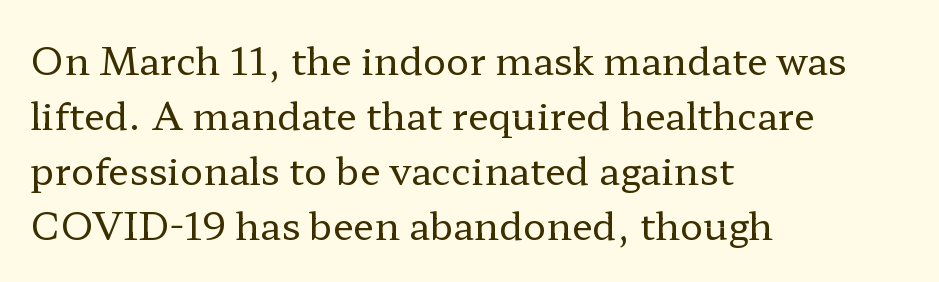
The image shows 38 px regular-weight, wide serif type, upright; set left-aligned, normal line spacing (1.45x), normal letter spacing, not underlined; low stroke contrast and a medium x-height.
